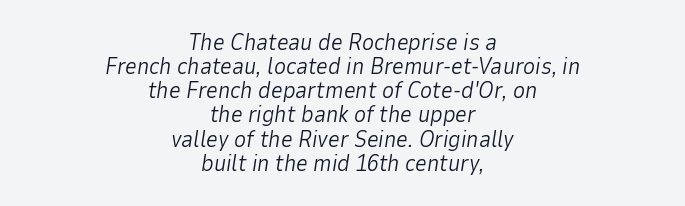
The space directly below the letters is spotless. Notice how descenders almost collide with the ascenders below — that's tight leading. The passage shown leans; its letterforms are oblique. The strokes are not fattened; the text isn't bold. Default kerning and tracking; the words read as compact shapes. Centered paragraph, ragged on both sides.
